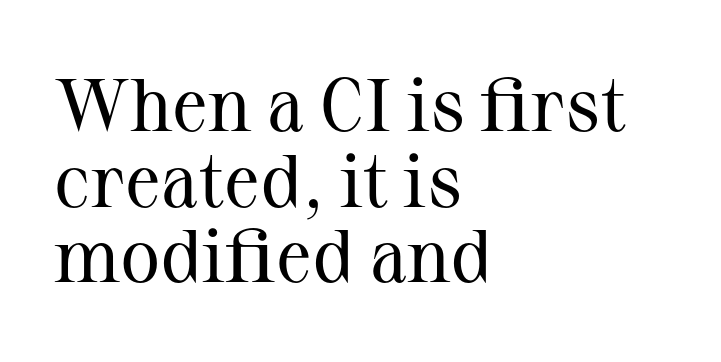
Rule under the text: the space is simply empty. Font category for this specimen: serif. This sample uses an upright cut, with every glyph sitting square on the baseline. This sample is left-justified, so line endings fall wherever the words run out.
